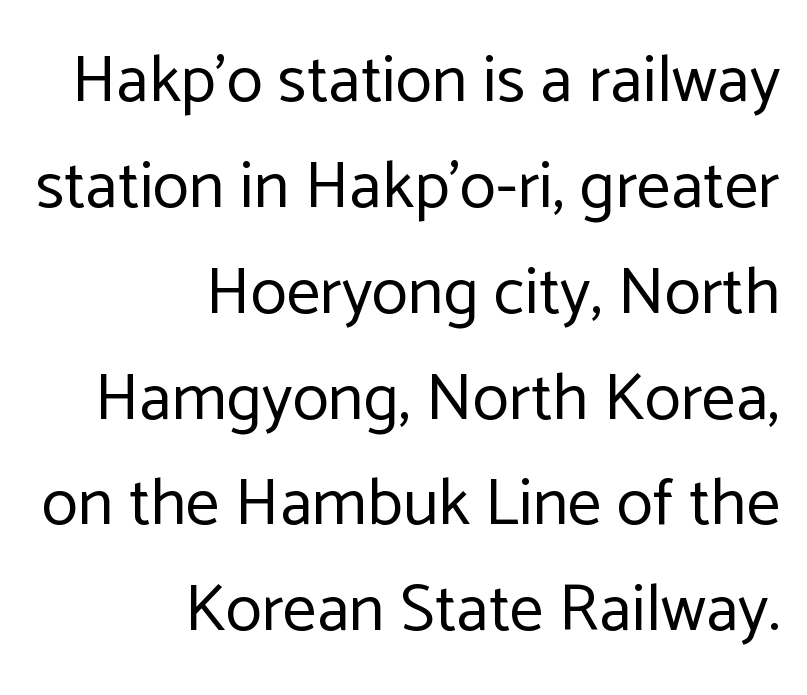
The passage shown is typeset with a sans-serif family. No word sits above an underline. Each letter keeps its own natural width here, so spacing adapts to shape. The line-height multiplier appears to be the usual default. The text block is weighted toward the right margin, trailing off unevenly leftward. The letters stand upright; this is a roman face.
